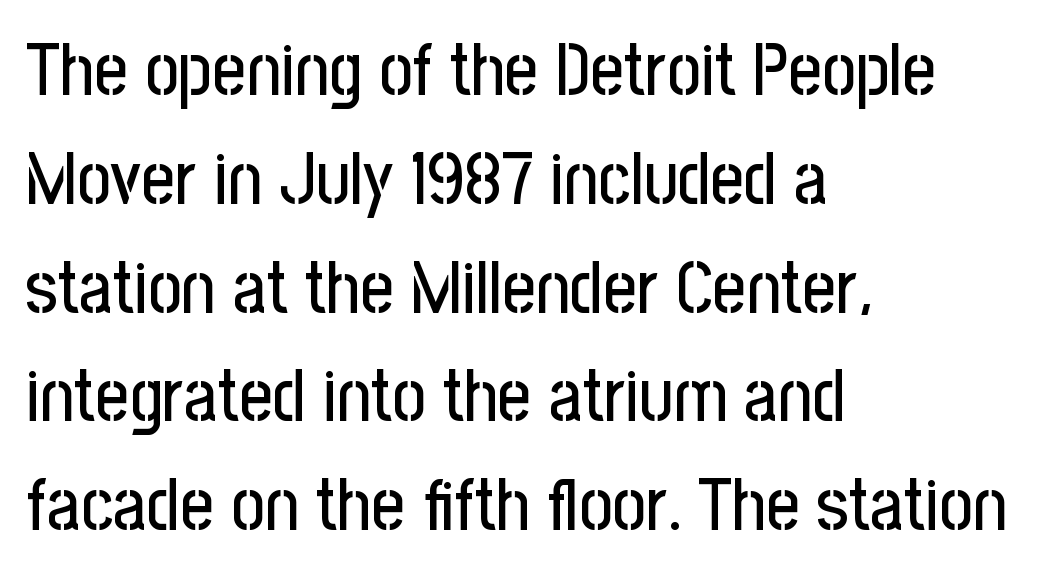
The image shows 73 px condensed sans-serif type, upright; set left-aligned, normal line spacing (1.49x), normal letter spacing, not underlined; low stroke contrast and a medium x-height.
